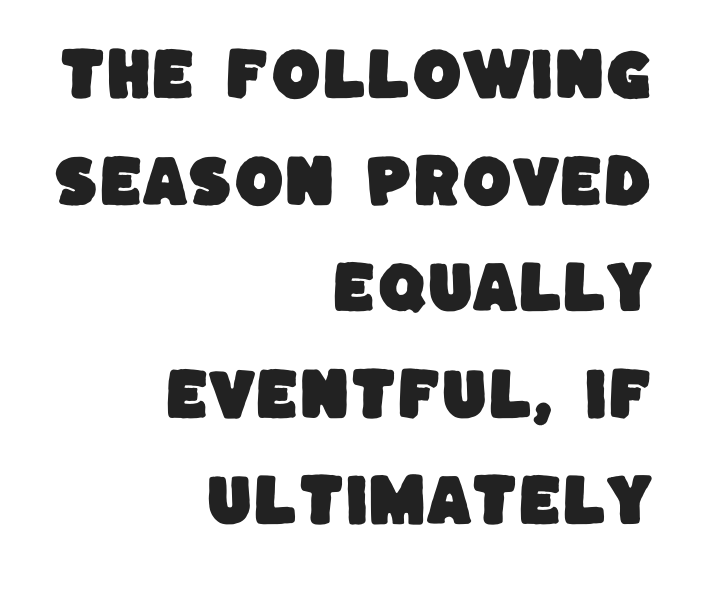
Q: Is the typeface a serif or a sans-serif typeface? A: Sans-serif.
Q: Is the text underlined? A: No.
Q: How is the paragraph aligned? A: Right-aligned.
Q: Is the spacing between letters normal or unusually wide? A: Normal.
Q: Width (condensed, normal, or wide)? A: Normal.
Q: Stroke contrast? A: Low.
Q: x-height? A: Large.
Q: Monospaced? A: No.
